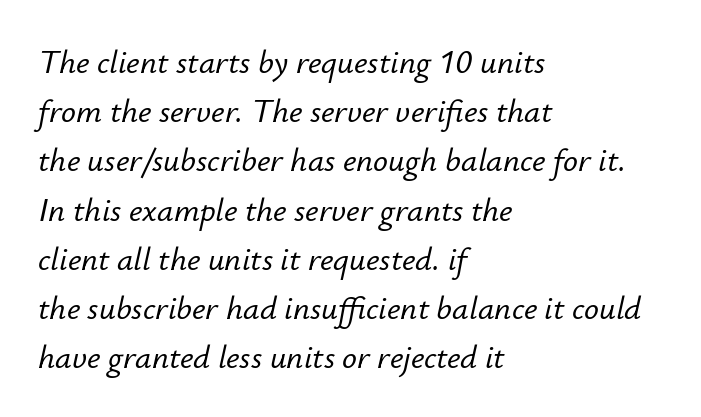
The image shows 33 px text type, italic (leaning right); set left-aligned, normal line spacing (1.49x), normal letter spacing, not underlined; low stroke contrast and a small x-height.
